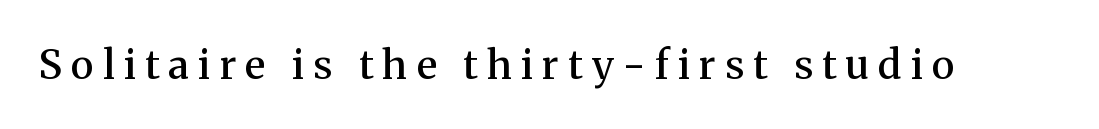
The image shows 40 px semibold serif type, upright; set unusually wide letter spacing (+0.23 em), not underlined; medium stroke contrast and a medium x-height.
